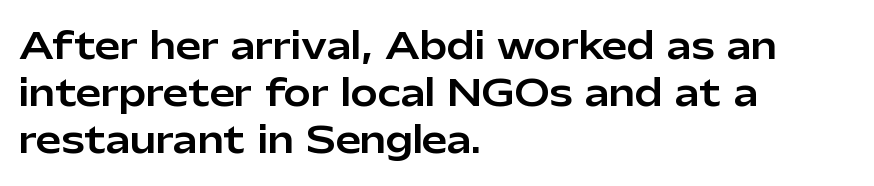
{"serif": "no", "italic": "no", "width": "normal", "stroke_contrast": "low", "x_height": "medium", "monospaced": "no", "underline": "no", "align": "left", "line_spacing": "normal", "line_spacing_ratio": 1.31, "letter_spacing": "normal", "letter_spacing_em": 0.0, "glyph_px": 36}
